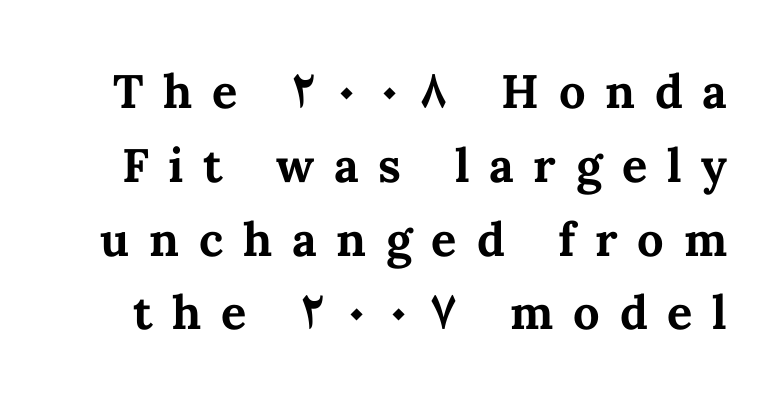
{"italic": "no", "bold": "yes", "weight": "bold", "width": "normal", "stroke_contrast": "medium", "x_height": "medium", "monospaced": "no", "underline": "no", "line_spacing": "normal", "line_spacing_ratio": 1.57, "letter_spacing": "wide", "letter_spacing_em": 0.42, "glyph_px": 47}
